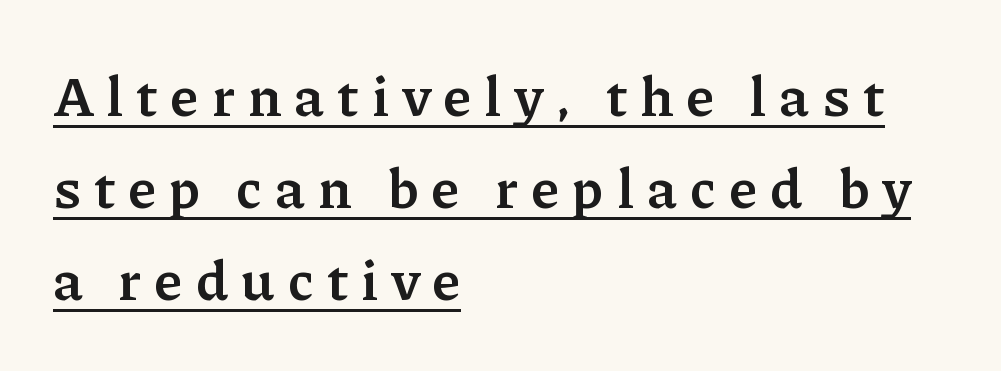
Q: Is the text bold? A: Yes.
Q: Is the text italic (slanted)? A: No, it is upright.
Q: Is the typeface a serif or a sans-serif typeface? A: Serif.
Q: Is the text underlined? A: Yes.
Q: How is the paragraph aligned? A: Left-aligned.
Q: Is the spacing between letters normal or unusually wide? A: Unusually wide.
Q: Is the spacing between lines tight, normal or loose? A: Normal.
Q: Width (condensed, normal, or wide)? A: Normal.
Q: Stroke contrast? A: Low.
Q: x-height? A: Medium.
Q: Monospaced? A: No.
